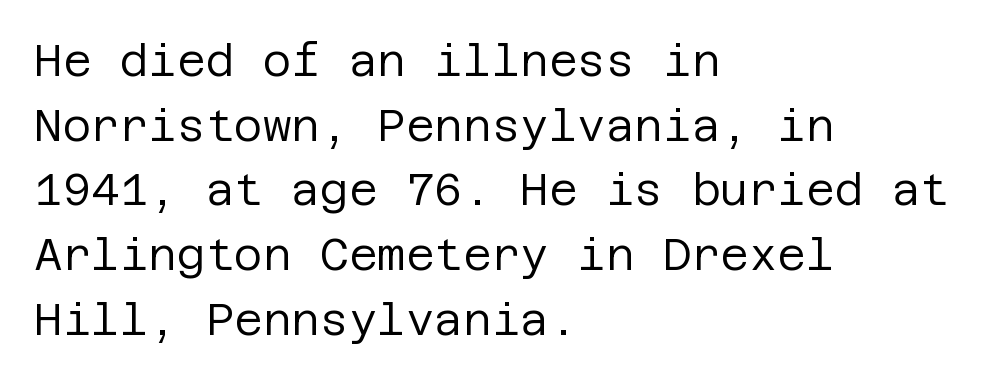
{"serif": "no", "italic": "no", "bold": "no", "weight": "regular", "width": "normal", "stroke_contrast": "low", "x_height": "large", "underline": "no", "align": "left", "line_spacing": "normal", "line_spacing_ratio": 1.47, "letter_spacing": "normal", "letter_spacing_em": 0.0, "glyph_px": 44}
